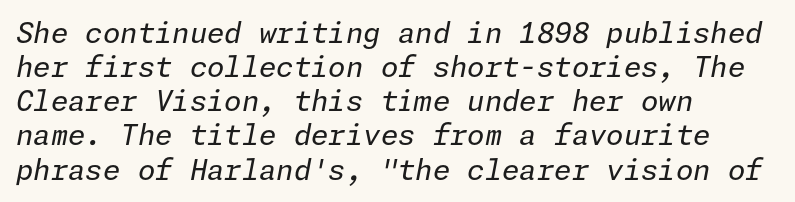
{"italic": "yes", "lean": "right", "slant_degrees": 11, "bold": "no", "weight": "regular", "width": "normal", "stroke_contrast": "low", "x_height": "medium", "underline": "no", "align": "left", "line_spacing_ratio": 1.22, "letter_spacing": "normal", "letter_spacing_em": 0.0, "glyph_px": 28}
